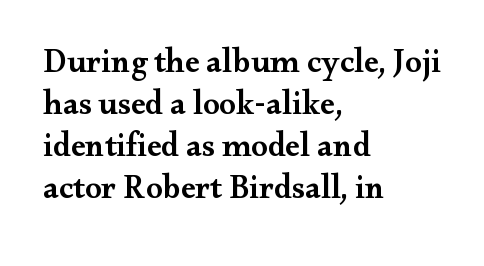
The image shows 33 px semibold, wide serif type, upright; set left-aligned, normal line spacing (1.27x), normal letter spacing, not underlined; medium stroke contrast and a small x-height.
